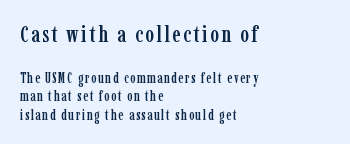
Q: Is the text italic (slanted)? A: No, it is upright.
Q: Is the text underlined? A: No.
Q: How is the paragraph aligned? A: Left-aligned.
Q: Is the spacing between lines tight, normal or loose? A: Normal.
Q: Which block of text is set in a larger size, the first (top) or the second (bottom)? A: The first (top) one.
